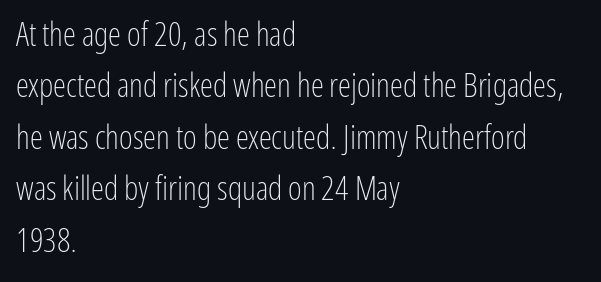
Q: Is the text bold? A: No.
Q: Is the text italic (slanted)? A: No, it is upright.
Q: Is the typeface a serif or a sans-serif typeface? A: Sans-serif.
Q: Is the text underlined? A: No.
Q: How is the paragraph aligned? A: Left-aligned.
Q: Is the spacing between letters normal or unusually wide? A: Normal.
Q: Is the spacing between lines tight, normal or loose? A: Normal.
Q: Width (condensed, normal, or wide)? A: Condensed.
Q: Stroke contrast? A: Low.
Q: x-height? A: Medium.
Q: Monospaced? A: No.
